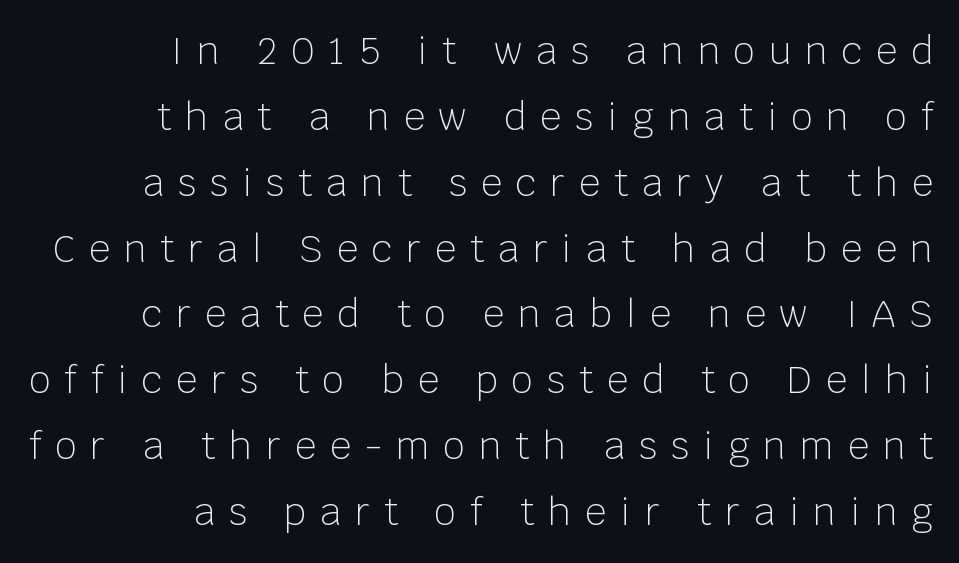
{"serif": "no", "italic": "no", "bold": "no", "weight": "light", "width": "normal", "stroke_contrast": "low", "x_height": "large", "monospaced": "no", "underline": "no", "align": "right", "line_spacing_ratio": 1.78, "letter_spacing": "wide", "letter_spacing_em": 0.38, "glyph_px": 37}
